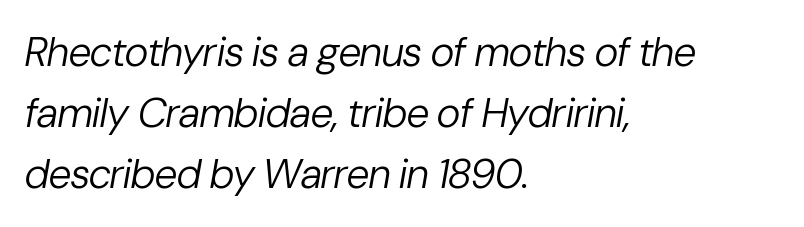
Q: Is the text bold? A: No.
Q: Is the text italic (slanted)? A: Yes, it leans right by about 10 degrees.
Q: Is the text underlined? A: No.
Q: How is the paragraph aligned? A: Left-aligned.
Q: Is the spacing between letters normal or unusually wide? A: Normal.
Q: Is the spacing between lines tight, normal or loose? A: Normal.
Q: Width (condensed, normal, or wide)? A: Normal.
Q: Stroke contrast? A: Low.
Q: x-height? A: Medium.
Q: Monospaced? A: No.
